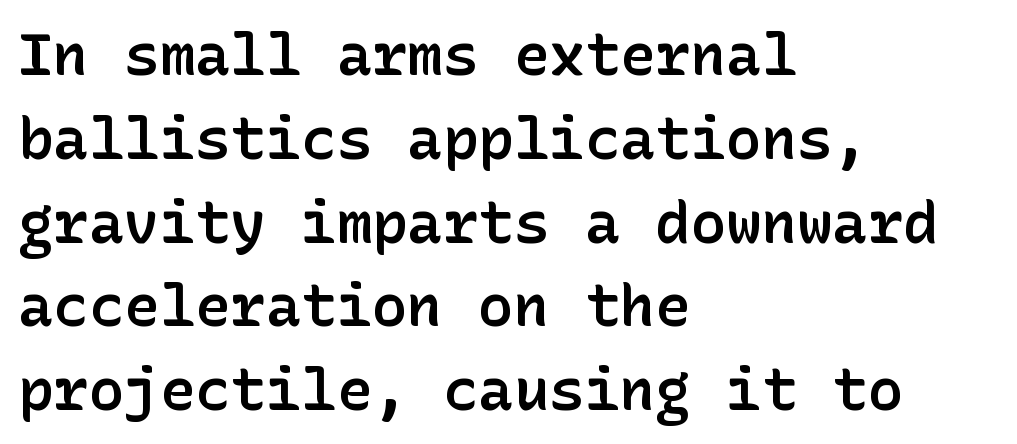
Typographic density is moderately raised because the face is semibold. Vertically, the passage feels balanced, rows spaced as you'd expect. A student would call this left alignment; a typographer would say flush left, rag right. The rendering shows plain stroke endings on the letterforms — a sans-serif design.
